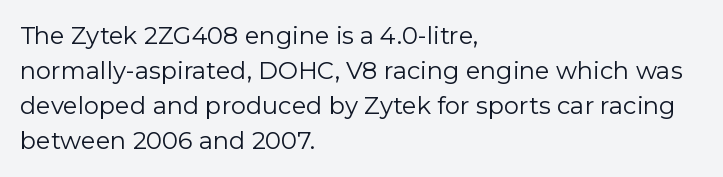
{"italic": "no", "bold": "no", "underline": "no", "align": "left", "line_spacing": "normal", "line_spacing_ratio": 1.46, "letter_spacing": "normal", "letter_spacing_em": 0.0, "glyph_px": 24}
